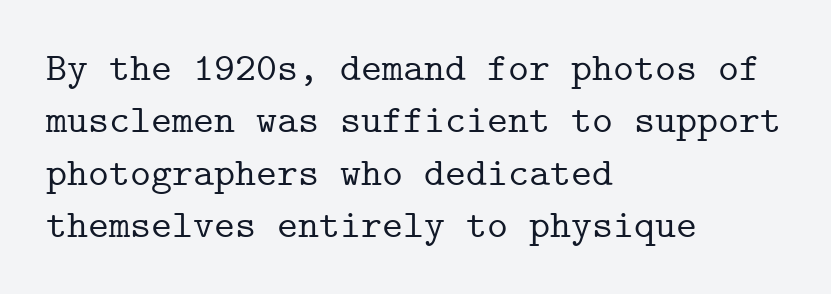
{"serif": "yes", "italic": "no", "width": "normal", "stroke_contrast": "low", "x_height": "medium", "monospaced": "yes", "underline": "no", "align": "left", "line_spacing": "normal", "line_spacing_ratio": 1.31, "letter_spacing": "normal", "letter_spacing_em": 0.0, "glyph_px": 40}
